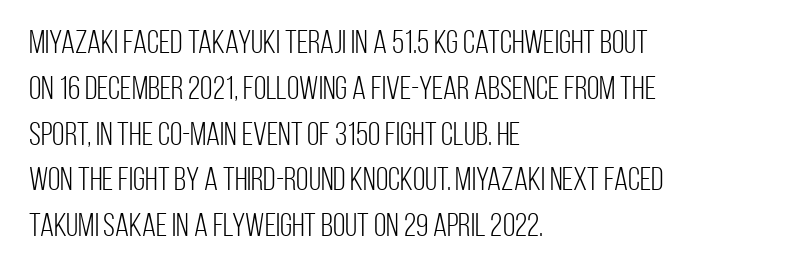
Q: Is the text bold? A: No.
Q: Is the text italic (slanted)? A: No, it is upright.
Q: Is the typeface a serif or a sans-serif typeface? A: Sans-serif.
Q: Is the text underlined? A: No.
Q: How is the paragraph aligned? A: Left-aligned.
Q: Is the spacing between letters normal or unusually wide? A: Normal.
Q: Is the spacing between lines tight, normal or loose? A: Normal.
Q: Width (condensed, normal, or wide)? A: Condensed.
Q: Stroke contrast? A: Low.
Q: x-height? A: Large.
Q: Monospaced? A: No.
